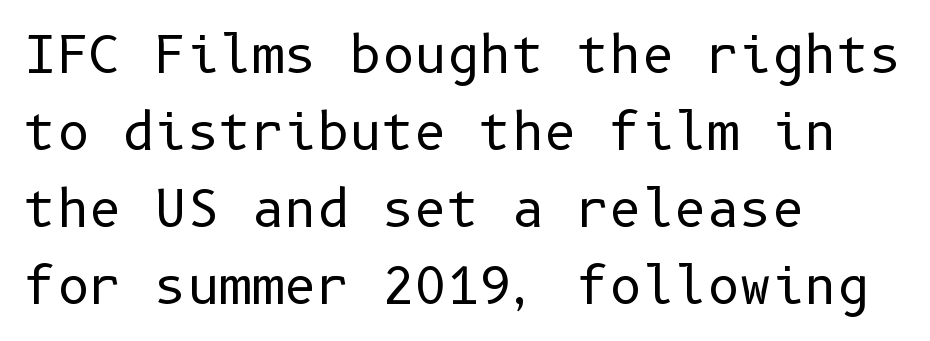
Q: Is the text bold? A: No.
Q: Is the text italic (slanted)? A: No, it is upright.
Q: Is the typeface a serif or a sans-serif typeface? A: Sans-serif.
Q: Is the text underlined? A: No.
Q: How is the paragraph aligned? A: Left-aligned.
Q: Is the spacing between letters normal or unusually wide? A: Normal.
Q: Is the spacing between lines tight, normal or loose? A: Normal.
Q: Width (condensed, normal, or wide)? A: Normal.
Q: Stroke contrast? A: Low.
Q: x-height? A: Medium.
